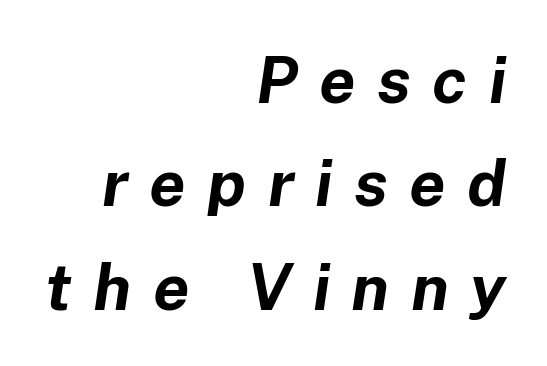
{"italic": "yes", "lean": "right", "slant_degrees": 8, "bold": "yes", "weight": "bold", "width": "normal", "stroke_contrast": "low", "x_height": "medium", "monospaced": "no", "underline": "no", "align": "right", "line_spacing": "normal", "line_spacing_ratio": 1.59, "letter_spacing": "wide", "letter_spacing_em": 0.33, "glyph_px": 65}
